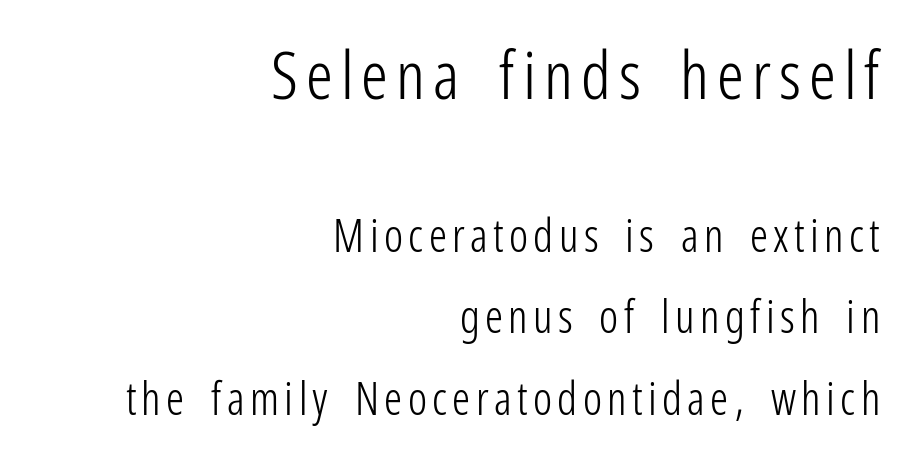
{"serif": "no", "italic": "no", "bold": "no", "weight": "light", "width": "condensed", "stroke_contrast": "low", "x_height": "medium", "monospaced": "no", "underline": "no", "align": "right", "line_spacing_ratio": 1.81, "larger_block": "first", "size_ratio": 1.49, "glyph_px": 67}
